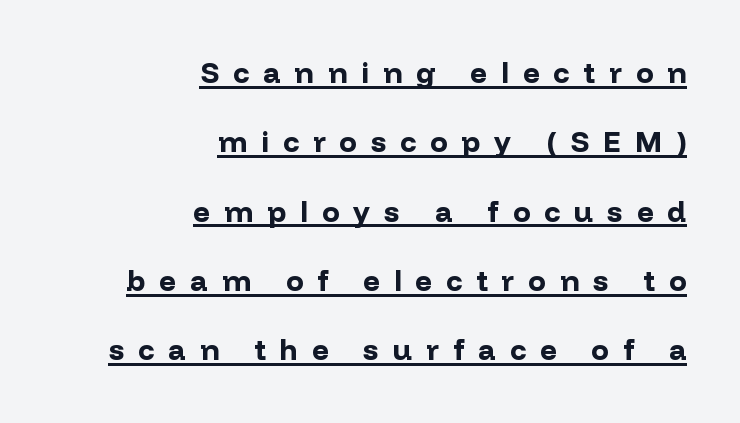
Leading: increased. Varying glyph widths throughout — classic text-font behaviour. This is underlined copy, the kind a proofreader might mark for attention. How are the letters spaced? Widely, with obvious added tracking. Strong, thick strokes mark this as bold type. A student would call this right alignment; a typographer would say flush right, rag left.
